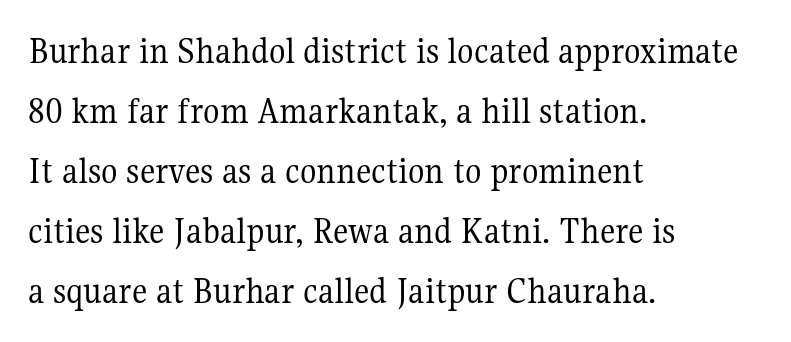
Q: Is the text bold? A: No.
Q: Is the text italic (slanted)? A: No, it is upright.
Q: Is the typeface a serif or a sans-serif typeface? A: Serif.
Q: Is the text underlined? A: No.
Q: How is the paragraph aligned? A: Left-aligned.
Q: Is the spacing between letters normal or unusually wide? A: Normal.
Q: Is the spacing between lines tight, normal or loose? A: Normal.
Q: Width (condensed, normal, or wide)? A: Normal.
Q: Stroke contrast? A: Medium.
Q: x-height? A: Medium.
Q: Monospaced? A: No.
